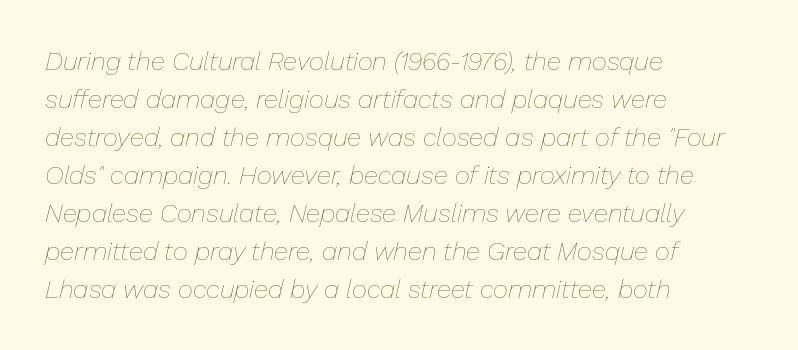
This rendering leaves character spacing at its baseline value. The space beneath each line is pristine and unruled. This rendering uses left alignment, leaving the right contour irregular. This sample uses an oblique cut, with every glyph tilted off the vertical. Successive baselines arrive at the customary interval. No heavy texture on the line: the type isn't bold.
